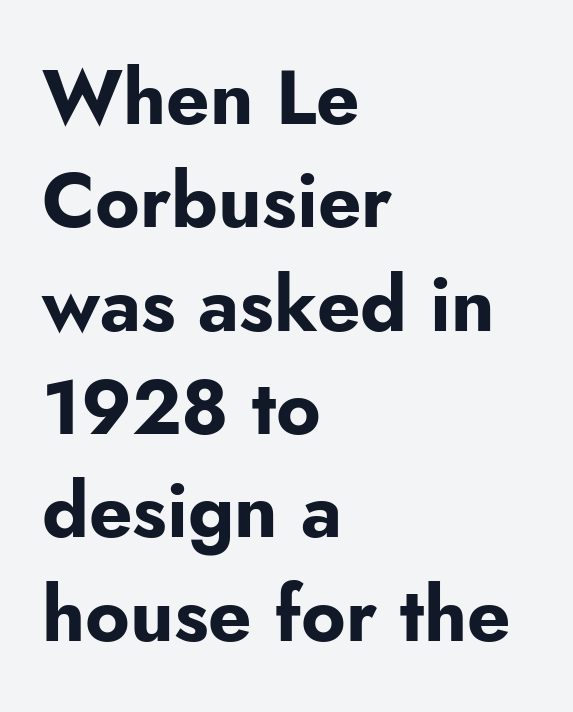
Note the varied advance widths — an 'i' is clearly narrower than an 'm'. This rendering employs a face without finishing strokes, i.e., a sans-serif. Standard letterfit; no display-style spreading of the glyphs. Honestly, the row spacing looks completely unremarkable.
